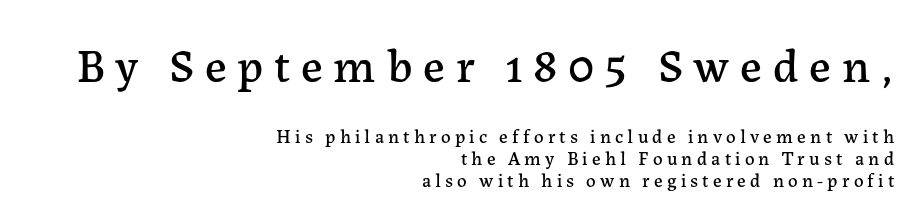
{"serif": "yes", "italic": "no", "width": "normal", "stroke_contrast": "low", "x_height": "medium", "monospaced": "no", "underline": "no", "align": "right", "line_spacing_ratio": 1.16, "letter_spacing": "wide", "letter_spacing_em": 0.22, "larger_block": "first", "size_ratio": 2.53, "glyph_px": 48}
